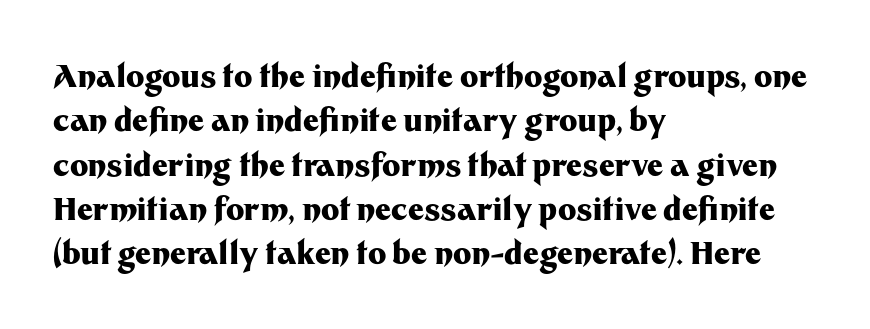
{"serif": "no", "italic": "no", "bold": "yes", "weight": "heavy", "width": "normal", "stroke_contrast": "medium", "x_height": "medium", "monospaced": "no", "underline": "no", "align": "left", "line_spacing": "normal", "line_spacing_ratio": 1.43, "letter_spacing": "normal", "letter_spacing_em": 0.0, "glyph_px": 31}
